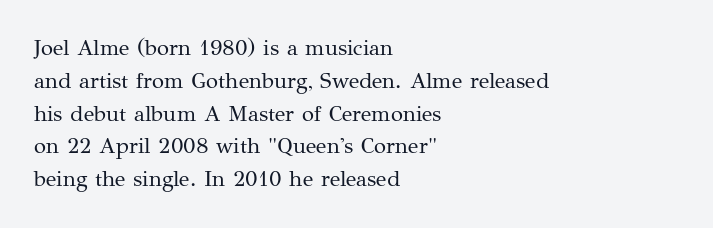
The image shows 22 px text type, upright; set left-aligned, normal line spacing (1.49x), normal letter spacing, not underlined.
